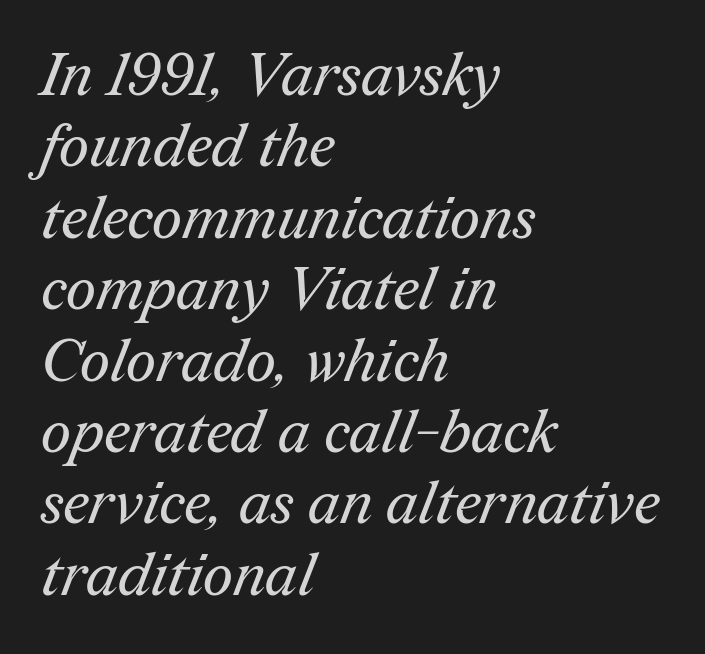
Q: Is the text bold? A: No.
Q: Is the typeface a serif or a sans-serif typeface? A: Serif.
Q: Is the text underlined? A: No.
Q: How is the paragraph aligned? A: Left-aligned.
Q: Is the spacing between letters normal or unusually wide? A: Normal.
Q: Width (condensed, normal, or wide)? A: Normal.
Q: Stroke contrast? A: Medium.
Q: x-height? A: Medium.
Q: Monospaced? A: No.
